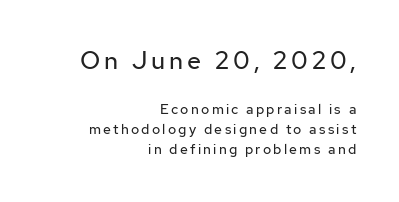
{"italic": "no", "bold": "no", "underline": "no", "align": "right", "line_spacing": "normal", "line_spacing_ratio": 1.43, "larger_block": "first", "size_ratio": 1.79, "glyph_px": 25}
